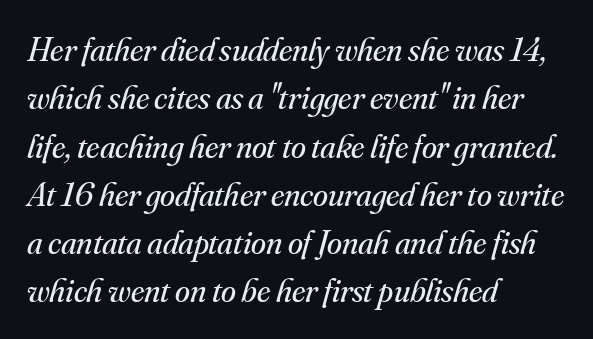
{"serif": "yes", "italic": "yes", "lean": "right", "slant_degrees": 16, "bold": "no", "weight": "regular", "width": "normal", "stroke_contrast": "medium", "x_height": "small", "monospaced": "no", "underline": "no", "align": "left", "line_spacing": "normal", "line_spacing_ratio": 1.42, "letter_spacing": "normal", "letter_spacing_em": 0.0, "glyph_px": 34}
